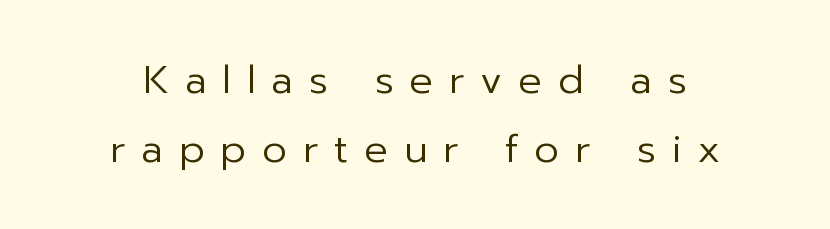
The axis of the letterforms is exactly vertical. Descenders are the only things crossing below the line. Grotesque or geometric, the face here clearly has no serifs. Think of a printed novel: that variable character pitch is what you see here. The tracking jumps out immediately: characters are airy and widely separated.
